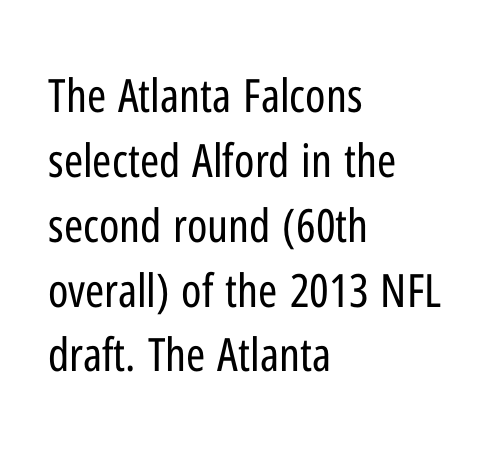
Q: Is the text bold? A: No.
Q: Is the text italic (slanted)? A: No, it is upright.
Q: Is the typeface a serif or a sans-serif typeface? A: Sans-serif.
Q: Is the text underlined? A: No.
Q: How is the paragraph aligned? A: Left-aligned.
Q: Is the spacing between letters normal or unusually wide? A: Normal.
Q: Is the spacing between lines tight, normal or loose? A: Normal.
Q: Width (condensed, normal, or wide)? A: Condensed.
Q: Stroke contrast? A: Low.
Q: x-height? A: Medium.
Q: Monospaced? A: No.
